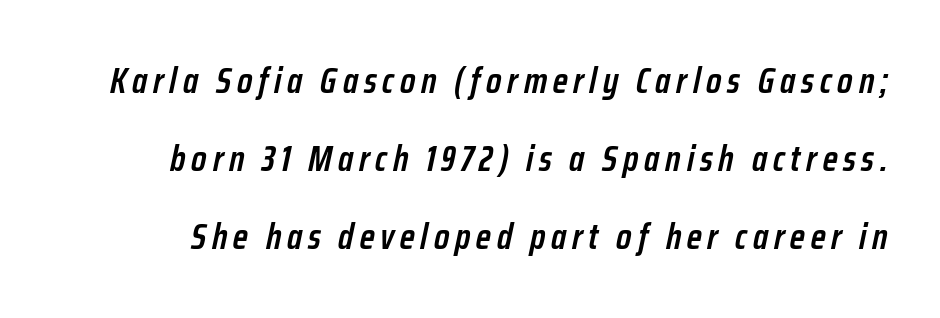
Q: Is the text bold? A: Semi-bold.
Q: Is the text italic (slanted)? A: Yes, it leans right by about 12 degrees.
Q: Is the text underlined? A: No.
Q: Is the spacing between lines tight, normal or loose? A: Loose.
Q: Width (condensed, normal, or wide)? A: Condensed.
Q: Stroke contrast? A: Low.
Q: x-height? A: Medium.
Q: Monospaced? A: No.
